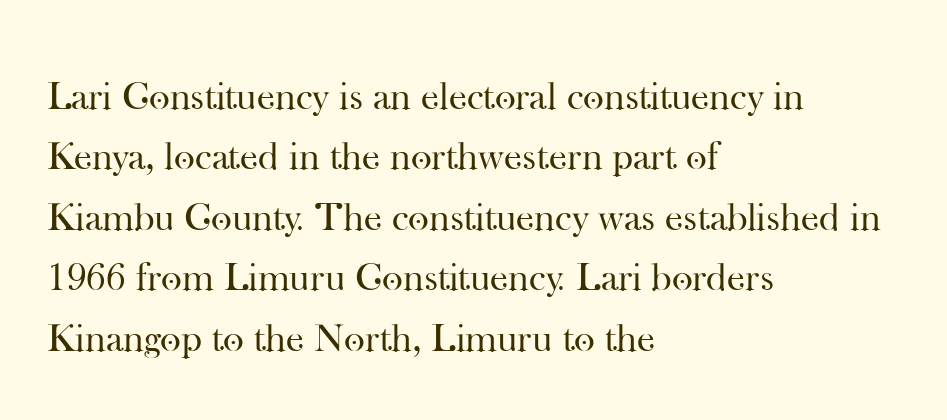
The image shows 40 px regular-weight serif type, upright; set left-aligned, normal line spacing (1.51x), normal letter spacing, not underlined; high stroke contrast and a small x-height.
